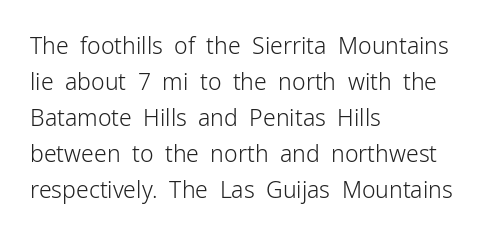
Q: Is the text bold? A: No.
Q: Is the text italic (slanted)? A: No, it is upright.
Q: Is the text underlined? A: No.
Q: How is the paragraph aligned? A: Left-aligned.
Q: Is the spacing between letters normal or unusually wide? A: Normal.
Q: Is the spacing between lines tight, normal or loose? A: Normal.
